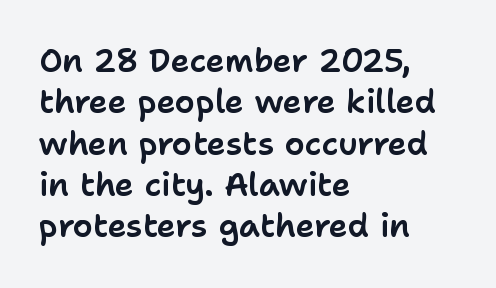
{"serif": "no", "italic": "no", "width": "normal", "stroke_contrast": "low", "x_height": "medium", "monospaced": "no", "underline": "no", "align": "left", "line_spacing": "normal", "line_spacing_ratio": 1.29, "letter_spacing": "normal", "letter_spacing_em": 0.0, "glyph_px": 32}
